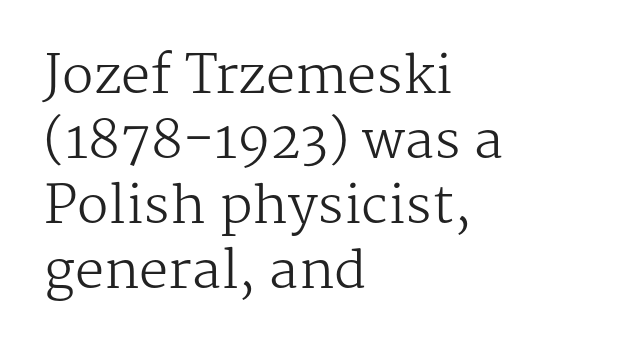
Q: Is the text bold? A: No.
Q: Is the text italic (slanted)? A: No, it is upright.
Q: Is the typeface a serif or a sans-serif typeface? A: Serif.
Q: Is the text underlined? A: No.
Q: How is the paragraph aligned? A: Left-aligned.
Q: Is the spacing between letters normal or unusually wide? A: Normal.
Q: Is the spacing between lines tight, normal or loose? A: Normal.
Q: Width (condensed, normal, or wide)? A: Normal.
Q: Stroke contrast? A: Medium.
Q: x-height? A: Medium.
Q: Monospaced? A: No.
